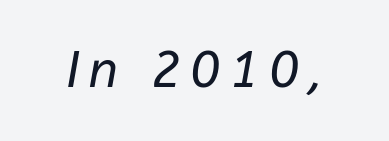
Notice how the stems are inclined rather than vertical — that's the hallmark of italics. Nothing heavy about these letters — not bold at all. Lines of text with bare space underneath. Character widths vary here, with narrow letters taking less room than wide ones.
